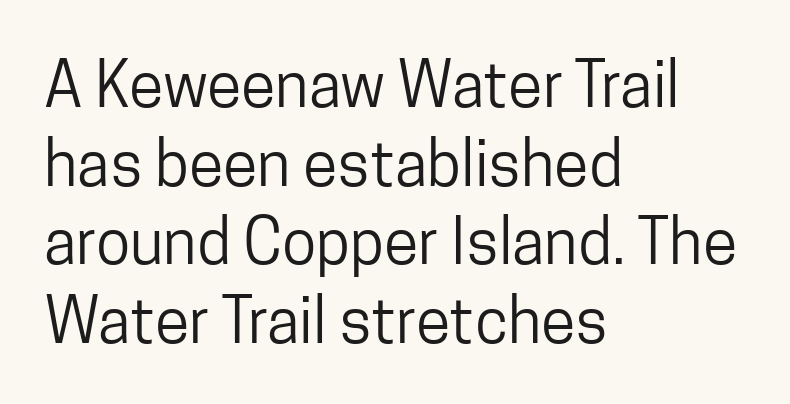
{"serif": "no", "italic": "no", "bold": "no", "weight": "regular", "width": "condensed", "stroke_contrast": "low", "x_height": "medium", "monospaced": "no", "underline": "no", "align": "left", "line_spacing": "normal", "line_spacing_ratio": 1.25, "letter_spacing": "normal", "letter_spacing_em": 0.0, "glyph_px": 63}
